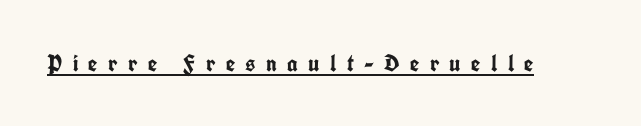
The font's upright variant was chosen for this text. Every letter is thick-stroked: bold, no question. Has an underline been added? It has. Spacing between characters has been opened up far beyond the box default.
